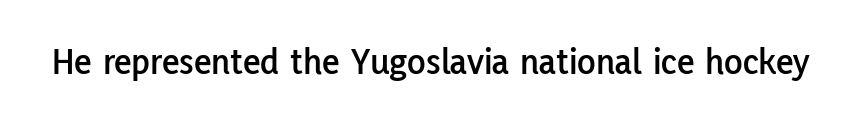
The string is rendered with underlining switched off. Is this a sans? Yes — the strokes have no serifs. Character widths vary here, with narrow letters taking less room than wide ones. Posture: vertical. These lines keep a tight, regular rhythm from letter to letter.
